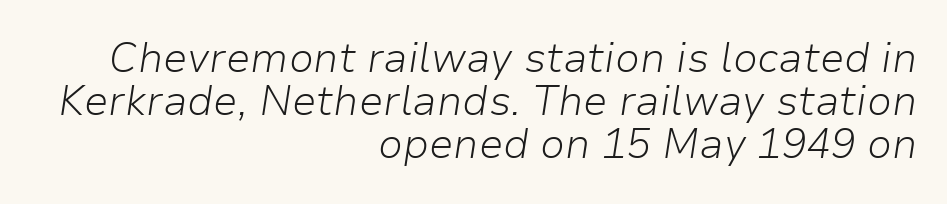
{"italic": "yes", "lean": "right", "slant_degrees": 9, "bold": "no", "weight": "light", "width": "normal", "stroke_contrast": "low", "x_height": "medium", "monospaced": "no", "underline": "no", "align": "right", "line_spacing": "tight", "line_spacing_ratio": 1.05, "letter_spacing": "normal", "letter_spacing_em": 0.0, "glyph_px": 41}
